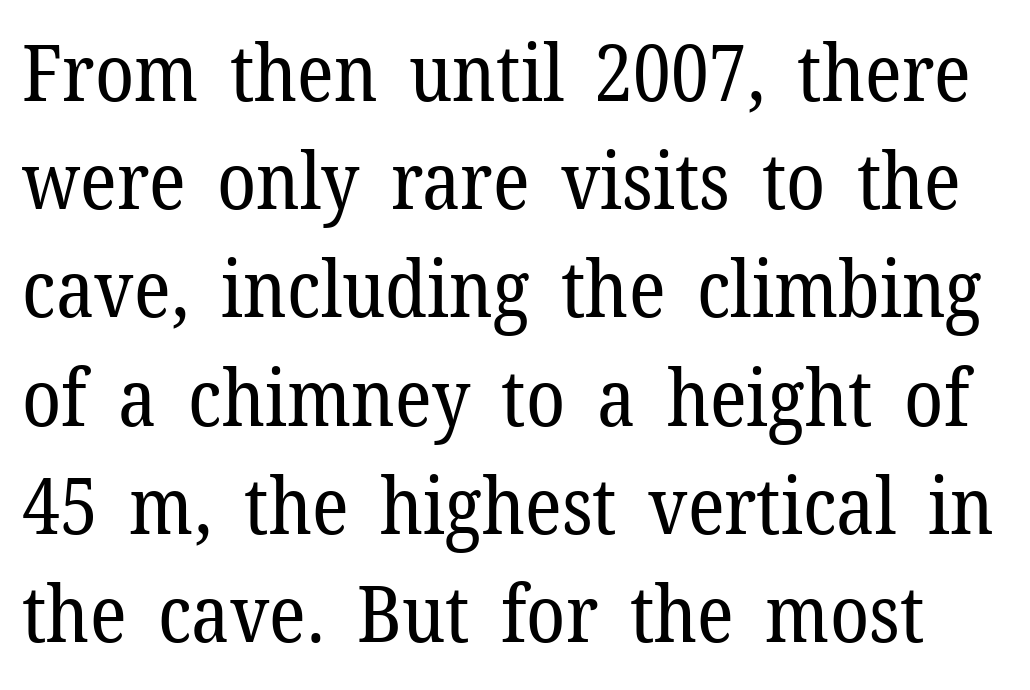
The image shows 79 px regular-weight serif type, upright; set normal line spacing (1.37x), normal letter spacing, not underlined; low stroke contrast and a medium x-height.
